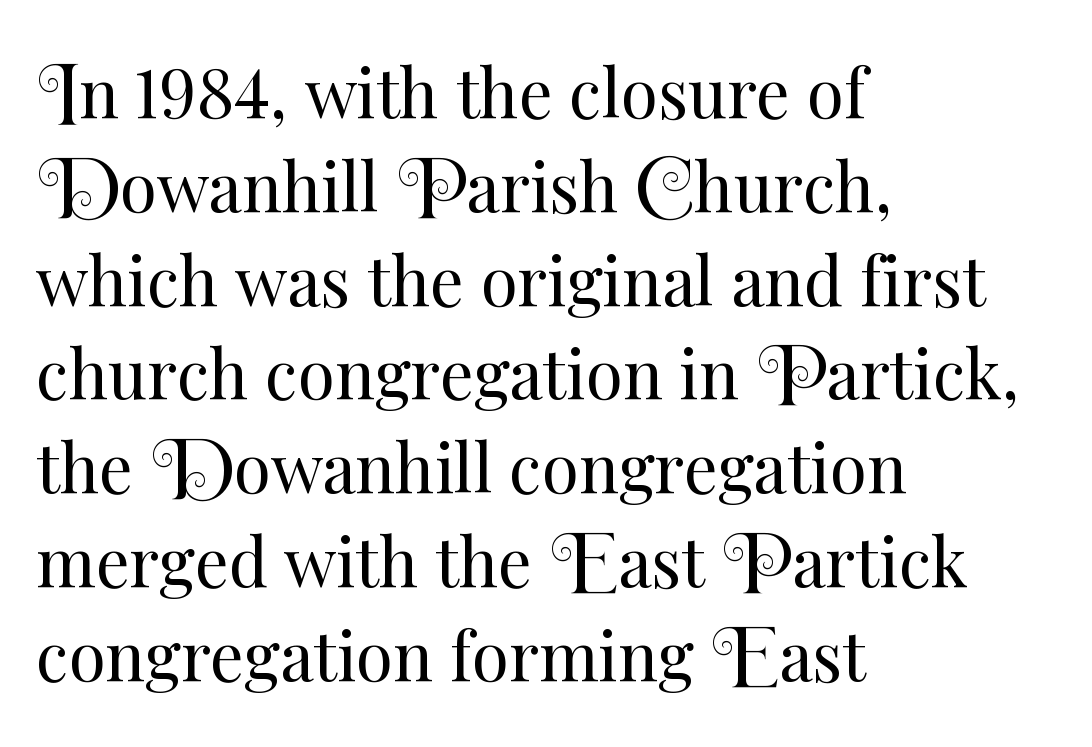
{"italic": "no", "bold": "no", "weight": "regular", "width": "normal", "stroke_contrast": "medium", "x_height": "small", "monospaced": "no", "underline": "no", "align": "left", "line_spacing": "normal", "line_spacing_ratio": 1.4, "letter_spacing": "normal", "letter_spacing_em": 0.0, "glyph_px": 67}
